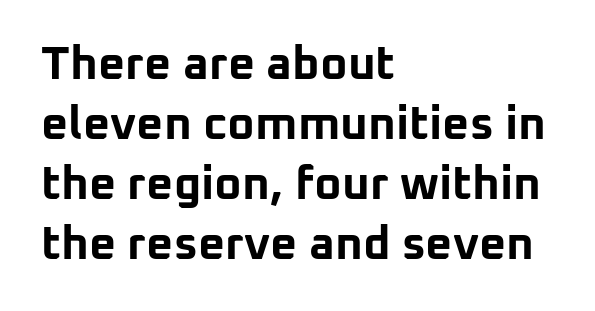
The lines sit at an ordinary, default distance from one another. Observe the absence of serifs on each vertical stroke in this sample. The face used here is proportionally spaced, like ordinary book or web type. A full-strength bold gives these letters their thick strokes. Horizontal alignment here is leftward, the default for most running prose. Glance below the letters and you will spot only blank space.
